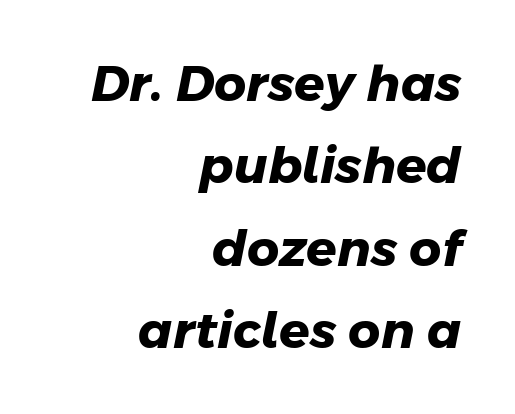
{"serif": "no", "bold": "yes", "weight": "heavy", "width": "normal", "stroke_contrast": "low", "x_height": "medium", "monospaced": "no", "underline": "no", "align": "right", "line_spacing": "normal", "line_spacing_ratio": 1.65, "letter_spacing": "normal", "letter_spacing_em": 0.0, "glyph_px": 50}
